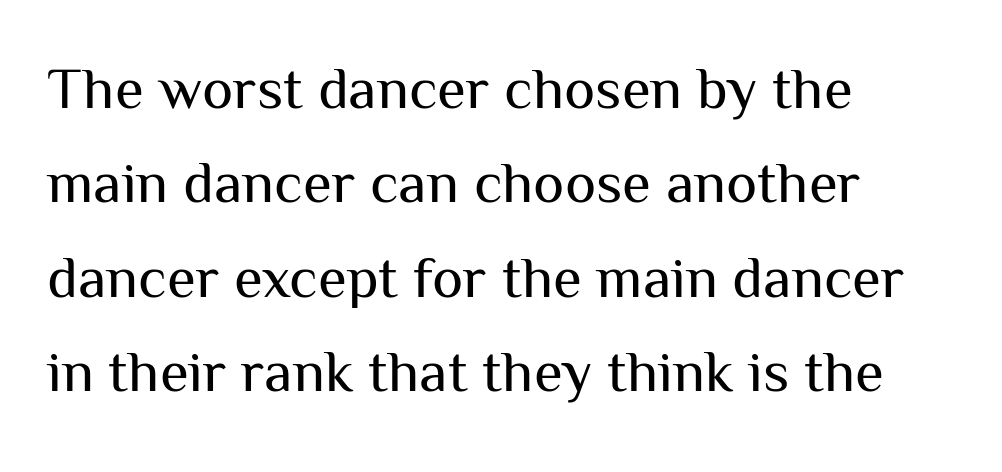
The image shows 59 px regular-weight sans-serif type, upright; set left-aligned, normal line spacing (1.6x), normal letter spacing, not underlined; medium stroke contrast and a medium x-height.
